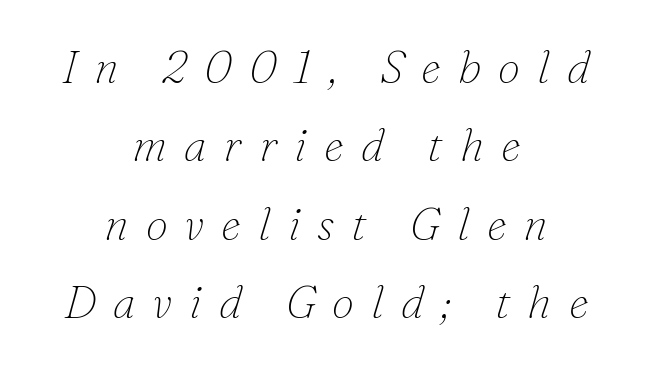
The face used here has a pronounced slope to its letters. Serifs: yes, visible at the terminals of the letterforms. Check the space under the baseline: it is left empty. These lines are centered, leaving both edges ragged. Tracking here is generous; glyphs stand well apart from one another. The letters advance in unequal steps, a hallmark of proportional type.
